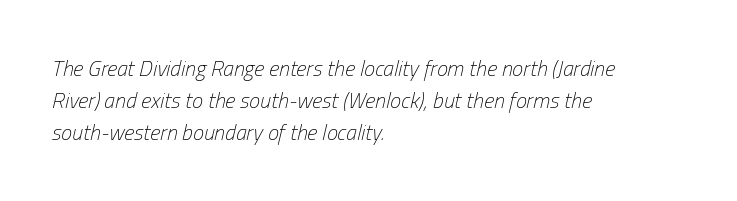
The leading is moderate, giving the passage an even texture. The font's italic variant was chosen for this text. Which margin do the lines hug? The left one — the right edge is uneven. The specimen omits any rule beneath the text block's lines.
